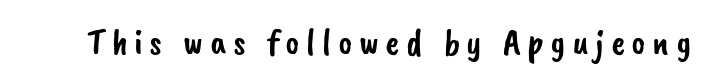
The image shows 38 px sans-serif type; set not underlined; low stroke contrast and a small x-height.
